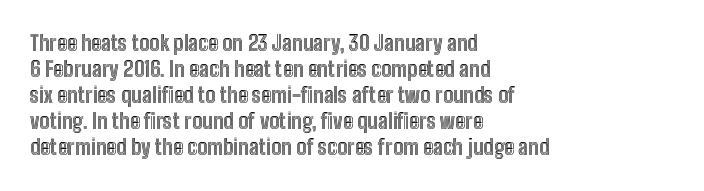
{"italic": "no", "underline": "no", "align": "left", "line_spacing_ratio": 1.24, "letter_spacing": "normal", "letter_spacing_em": 0.0, "glyph_px": 21}
